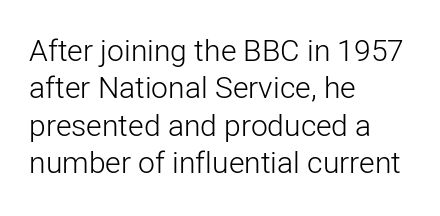
The image shows 30 px light sans-serif type, upright; set left-aligned, normal line spacing (1.25x), normal letter spacing, not underlined; low stroke contrast and a medium x-height.
